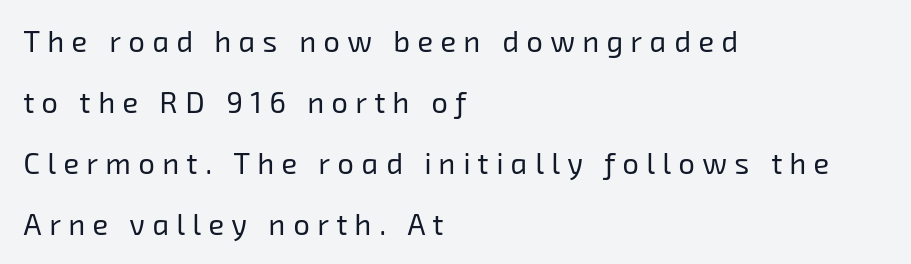
{"serif": "no", "bold": "no", "weight": "regular", "width": "normal", "stroke_contrast": "low", "x_height": "medium", "monospaced": "no", "underline": "no", "align": "left", "line_spacing": "loose", "line_spacing_ratio": 2.1, "letter_spacing": "wide", "letter_spacing_em": 0.26, "glyph_px": 29}
